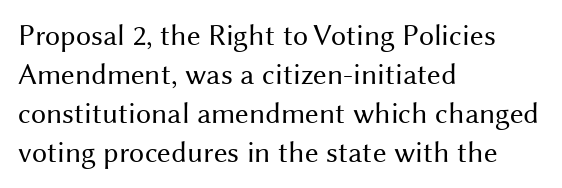
The font sits on the lighter half of the weight spectrum, regular included. Honestly, the letter spacing is just normal — you wouldn't notice it. The gap between lines stays unmarked. The typeface chosen for these lines omits serifs. Alignment: flush left. The face used here is proportionally spaced, like ordinary book or web type.
